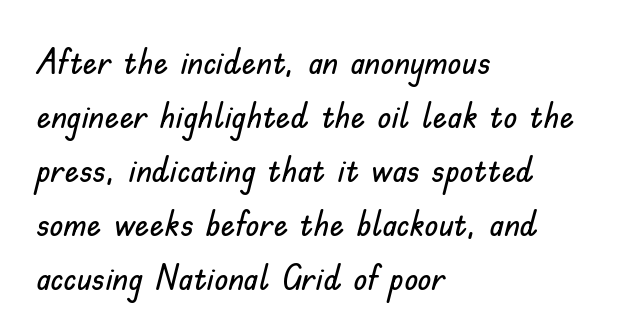
{"serif": "no", "width": "normal", "stroke_contrast": "low", "x_height": "small", "monospaced": "no", "underline": "no", "align": "left", "line_spacing": "normal", "line_spacing_ratio": 1.5, "letter_spacing": "normal", "letter_spacing_em": 0.0, "glyph_px": 36}
